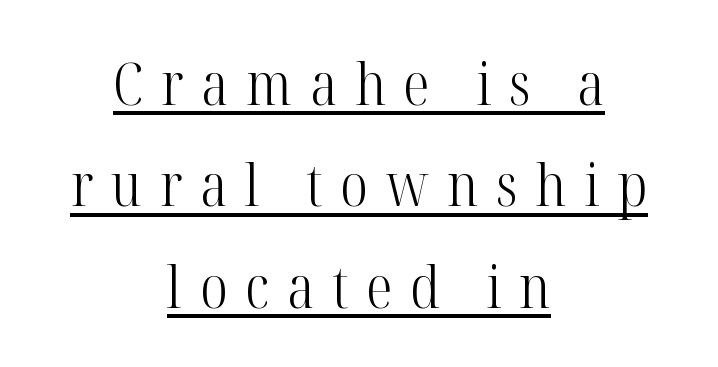
The rendering uses natural spacing where letterforms have individual widths. To sum up the face: it has serifs. Typeset on center — no edge is straight. What stands out about the letter spacing? Its width — letters are far apart.
